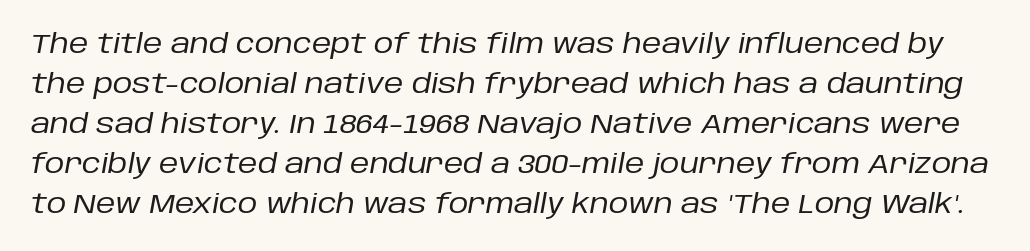
{"italic": "yes", "lean": "right", "slant_degrees": 10, "bold": "no", "underline": "no", "line_spacing": "normal", "line_spacing_ratio": 1.48, "letter_spacing": "normal", "letter_spacing_em": 0.0, "glyph_px": 27}
